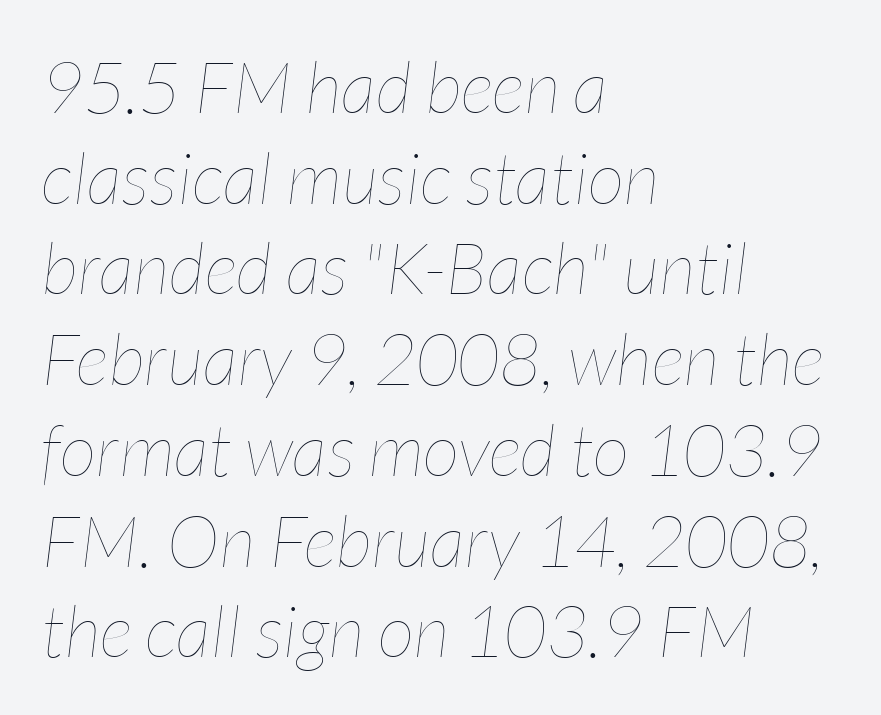
The words here are not underlined. Students, note that the glyphs here touch the page at normal intervals. A light-to-regular cut is what we see here. The lines sit at an ordinary, default distance from one another. Does the lettering tilt? It does — this is italic. These lines are rendered in a variable-pitch font.
